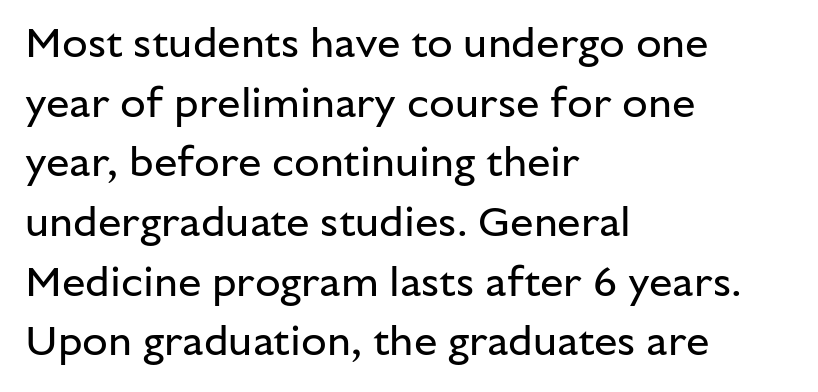
The image shows 42 px regular-weight sans-serif type, upright; set left-aligned, normal line spacing (1.42x), normal letter spacing, not underlined; low stroke contrast and a medium x-height.
